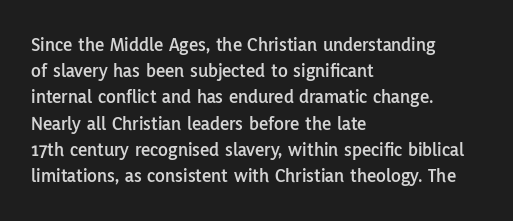
The image shows 20 px text type, upright; set left-aligned, normal line spacing (1.31x), normal letter spacing, not underlined.
